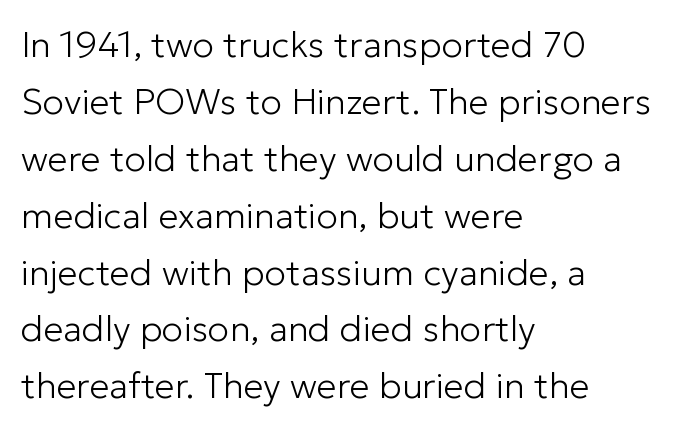
{"serif": "no", "italic": "no", "bold": "no", "weight": "light", "width": "normal", "stroke_contrast": "low", "x_height": "medium", "monospaced": "no", "underline": "no", "align": "left", "line_spacing": "normal", "line_spacing_ratio": 1.58, "letter_spacing": "normal", "letter_spacing_em": 0.0, "glyph_px": 36}
